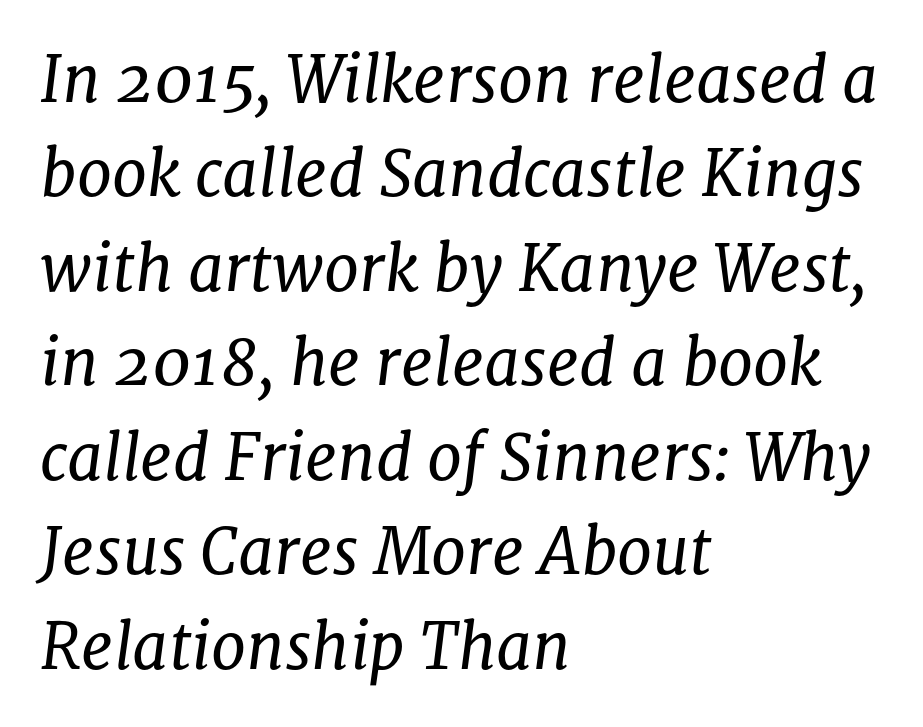
{"serif": "yes", "italic": "yes", "lean": "right", "slant_degrees": 8, "bold": "no", "weight": "regular", "width": "normal", "stroke_contrast": "low", "x_height": "medium", "monospaced": "no", "underline": "no", "align": "left", "line_spacing": "normal", "line_spacing_ratio": 1.5, "letter_spacing": "normal", "letter_spacing_em": 0.0, "glyph_px": 63}
